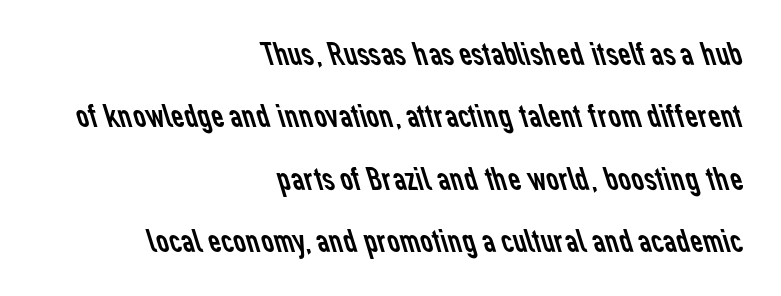
On a weight scale, this lands at 450 or below. The compositor pushed each line to the right boundary. Spacing between characters is what you'd get straight out of the box. Lines of text with bare space underneath. Each letter keeps its own natural width here, so spacing adapts to shape. The font family rendered here belongs to the sans-serif group.
